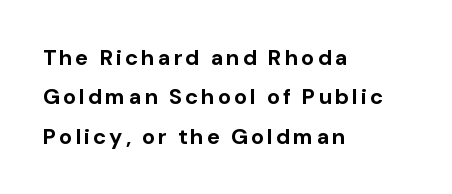
{"italic": "no", "bold": "yes", "underline": "no", "align": "left", "line_spacing_ratio": 1.79, "glyph_px": 22}
